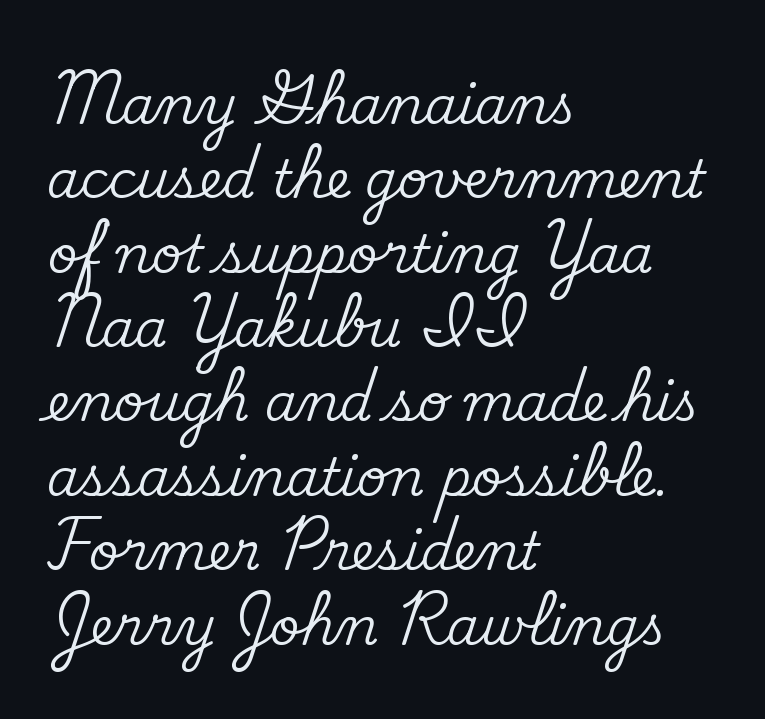
Plain, unruled lines of type. How are the letters spaced? Ordinarily, with no added tracking. The line-height multiplier appears to be the usual default. This sample is left-justified, so line endings fall wherever the words run out.
